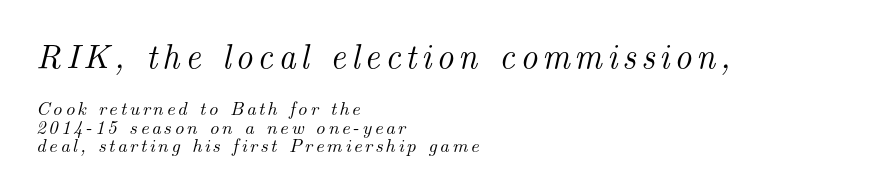
The rendering uses natural spacing where letterforms have individual widths. Plain, unruled lines of type. The letters are slanted; this is an italic face. The space between consecutive lines is stingy. Alignment: flush left.
